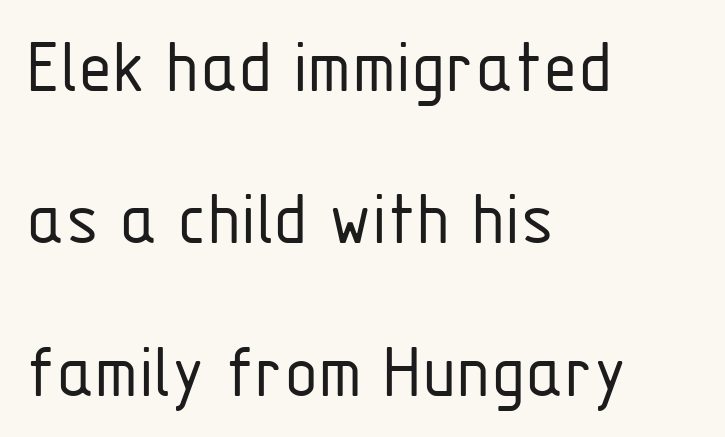
{"serif": "no", "italic": "no", "bold": "no", "weight": "light", "width": "condensed", "stroke_contrast": "low", "x_height": "medium", "monospaced": "no", "underline": "no", "align": "left", "line_spacing": "loose", "line_spacing_ratio": 1.93, "letter_spacing": "normal", "letter_spacing_em": 0.0, "glyph_px": 79}
